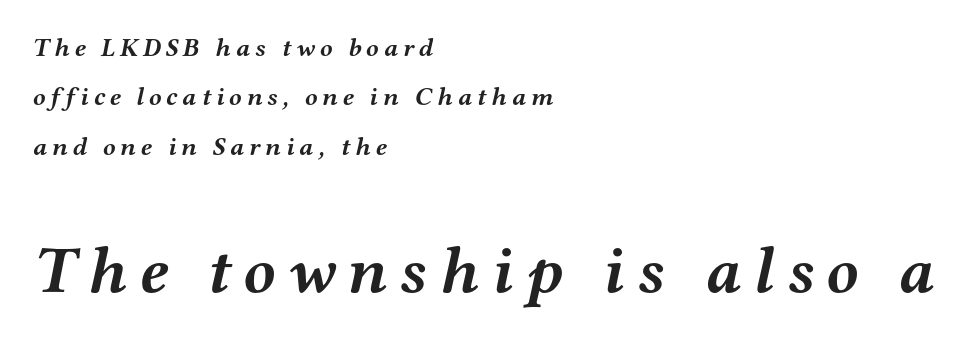
{"serif": "yes", "italic": "yes", "lean": "right", "slant_degrees": 12, "bold": "yes", "weight": "semibold", "width": "wide", "stroke_contrast": "medium", "x_height": "medium", "monospaced": "no", "underline": "no", "align": "left", "line_spacing": "loose", "line_spacing_ratio": 1.9, "larger_block": "second", "size_ratio": 2.54, "glyph_px": 66}
